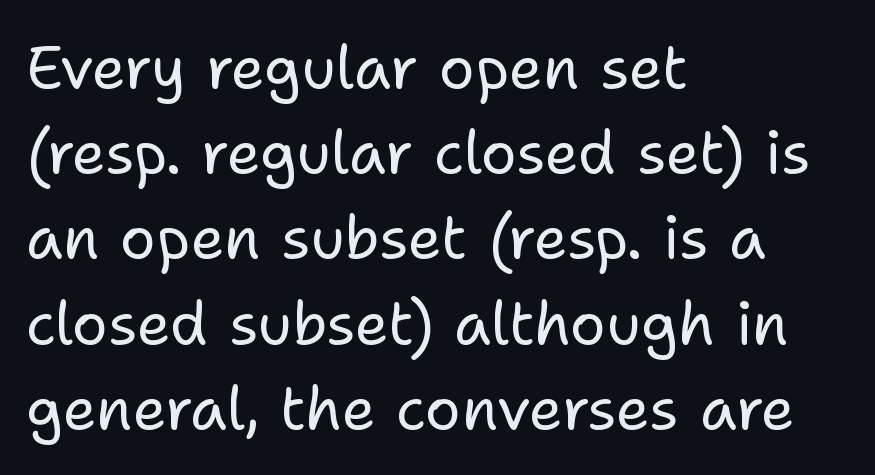
The image shows 60 px regular-weight sans-serif type, upright; set left-aligned, normal line spacing (1.42x), normal letter spacing, not underlined; low stroke contrast and a medium x-height.
